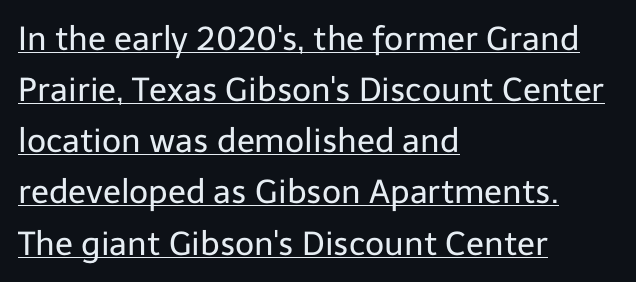
The image shows 33 px regular-weight sans-serif type, upright; set left-aligned, normal line spacing (1.55x), normal letter spacing, underlined; low stroke contrast and a medium x-height.
